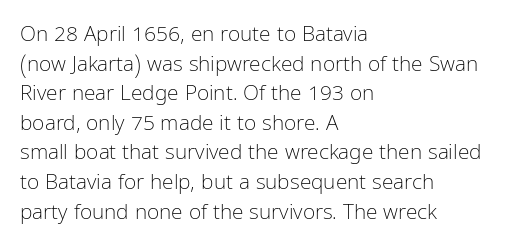
Quick note: underline off. Do the letters lean? They stand straight. The text block is weighted toward the left margin, trailing off unevenly rightward. This rendering leaves character spacing at its baseline value. Vertical spacing — default.
